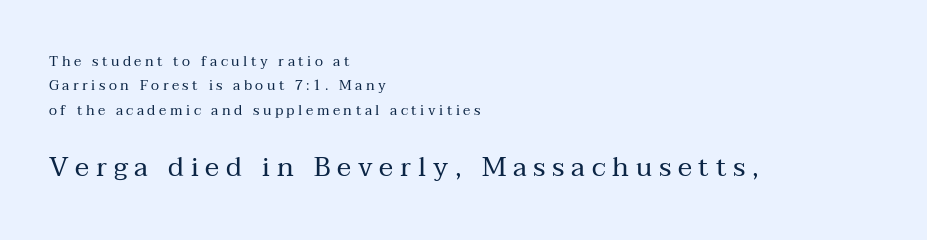
The image shows 27 px text type, upright; set left-aligned, line spacing 1.74x, unusually wide letter spacing (+0.25 em), not underlined; the second (bottom) block is 1.93x larger.
